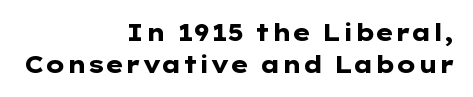
{"italic": "no", "bold": "yes", "underline": "no", "align": "right", "line_spacing": "normal", "line_spacing_ratio": 1.38, "letter_spacing": "normal", "letter_spacing_em": 0.0, "glyph_px": 23}
